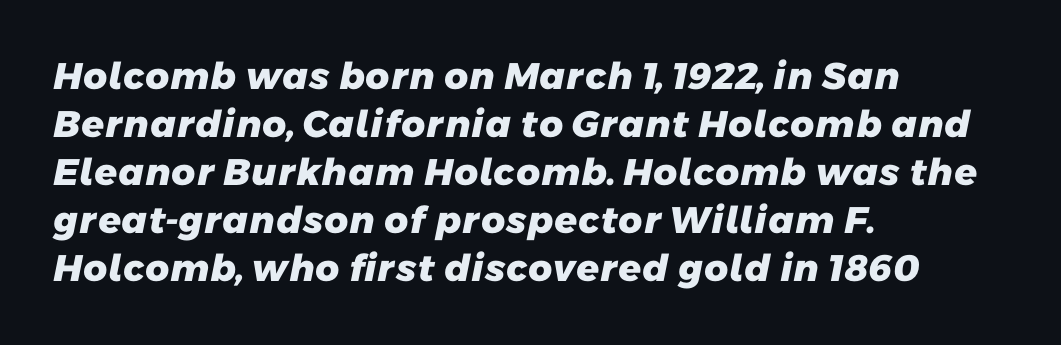
The rendering uses a bold face; every stroke is thick and dark. Visually the block forms a straight wall on the left and a jagged coastline on the right. Short note: letters normally spaced. Evenly set lines give the paragraph a standard silhouette. Just letters on the line, the space beneath them empty. What kind of face is this? One without serifs — a sans.
